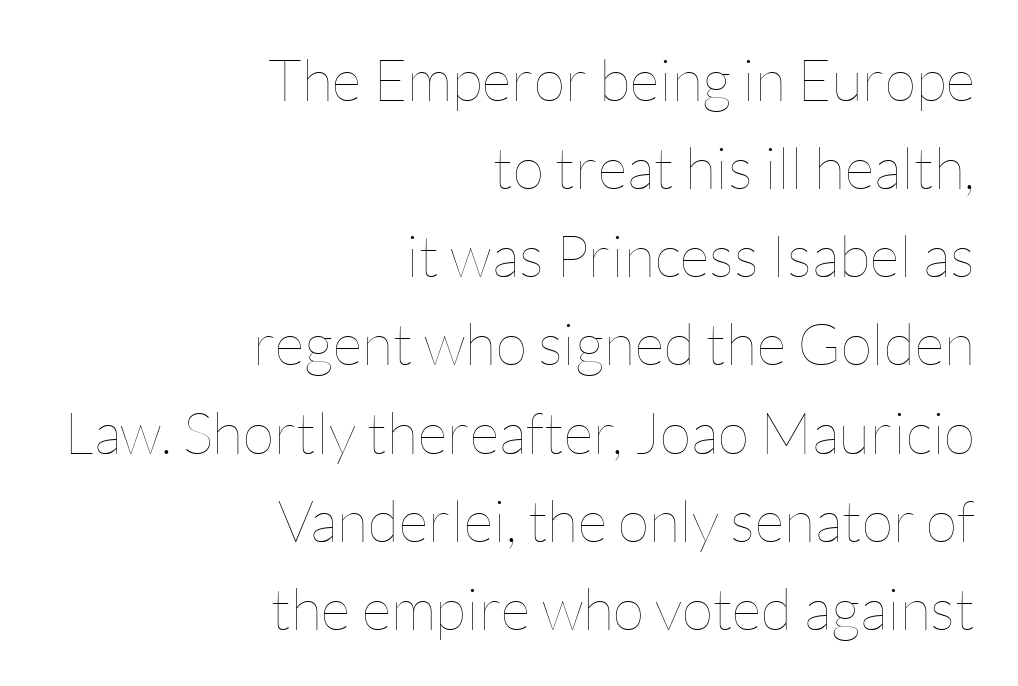
{"italic": "no", "bold": "no", "weight": "thin", "width": "normal", "stroke_contrast": "low", "x_height": "medium", "monospaced": "no", "underline": "no", "align": "right", "line_spacing": "normal", "line_spacing_ratio": 1.52, "letter_spacing": "normal", "letter_spacing_em": 0.0, "glyph_px": 58}
